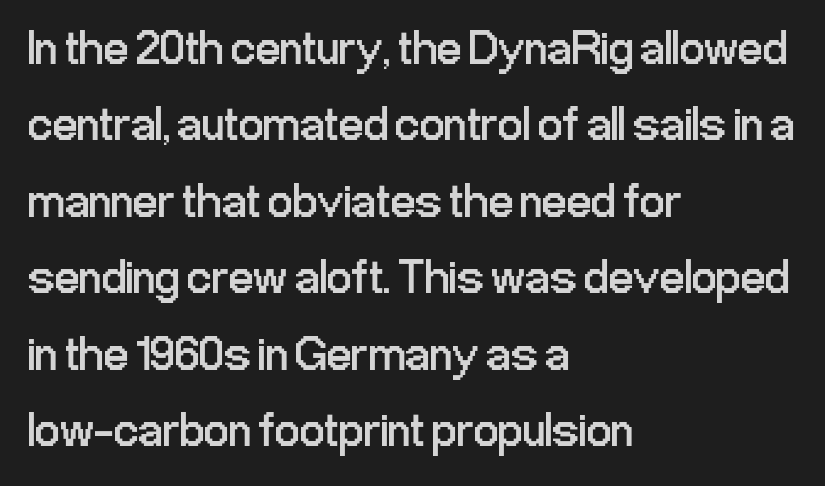
The image shows 49 px regular-weight, condensed sans-serif type, upright; set left-aligned, normal line spacing (1.56x), normal letter spacing, not underlined; low stroke contrast and a medium x-height.
